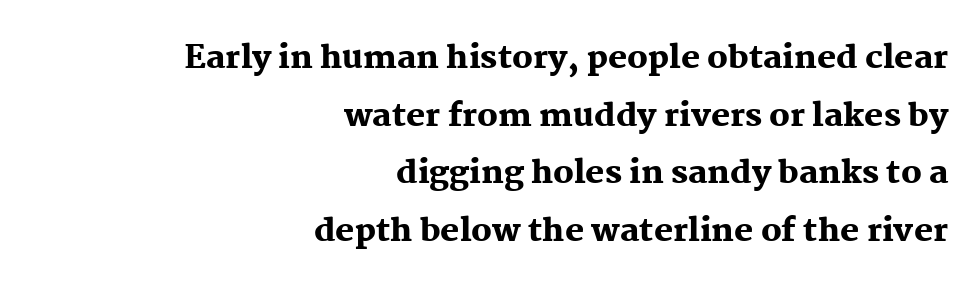
Chunky letters — that's bold for sure. The lettering stays uniformly vertical, giving the passage a roman look. Each letter keeps its own natural width here, so spacing adapts to shape. This rendering employs a face with finishing strokes, i.e., a serif. Underline: absent.
